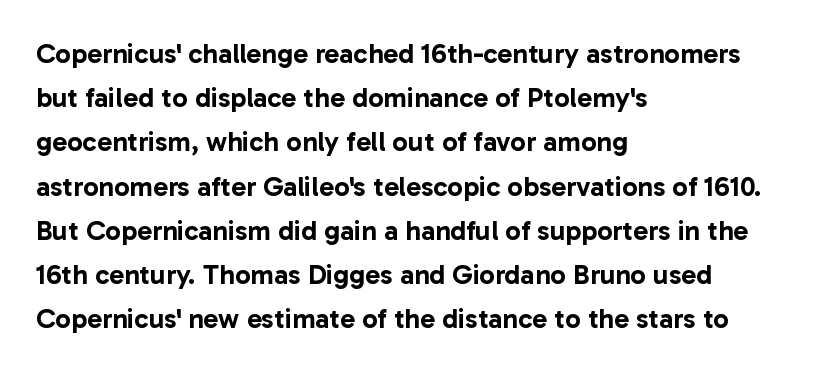
The image shows 28 px sans-serif type, upright; set left-aligned, normal line spacing (1.58x), normal letter spacing, not underlined; low stroke contrast and a medium x-height.
